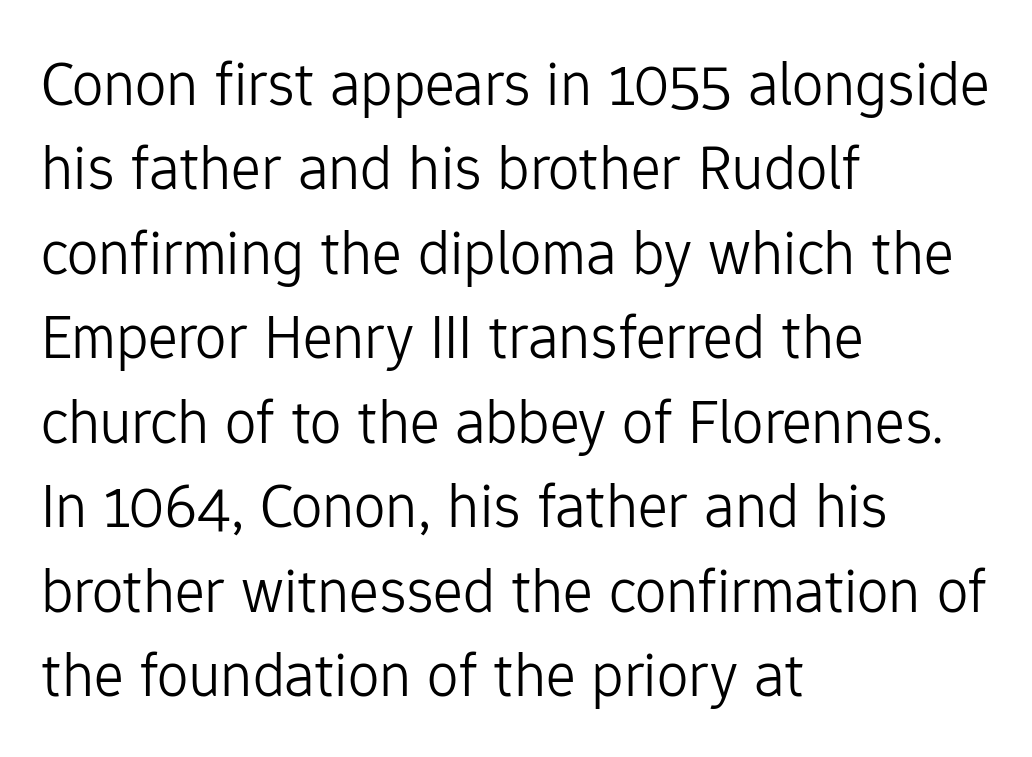
{"serif": "no", "italic": "no", "bold": "no", "weight": "light", "width": "normal", "stroke_contrast": "low", "x_height": "medium", "monospaced": "no", "underline": "no", "align": "left", "line_spacing": "normal", "line_spacing_ratio": 1.34, "letter_spacing": "normal", "letter_spacing_em": 0.0, "glyph_px": 63}
